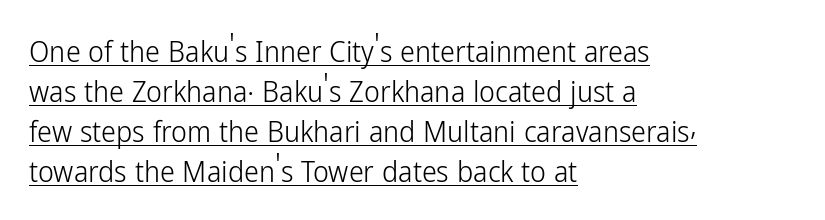
Q: Is the text bold? A: No.
Q: Is the text italic (slanted)? A: No, it is upright.
Q: Is the typeface a serif or a sans-serif typeface? A: Sans-serif.
Q: Is the text underlined? A: Yes.
Q: How is the paragraph aligned? A: Left-aligned.
Q: Is the spacing between letters normal or unusually wide? A: Normal.
Q: Is the spacing between lines tight, normal or loose? A: Normal.
Q: Width (condensed, normal, or wide)? A: Condensed.
Q: Stroke contrast? A: Low.
Q: x-height? A: Medium.
Q: Monospaced? A: No.
